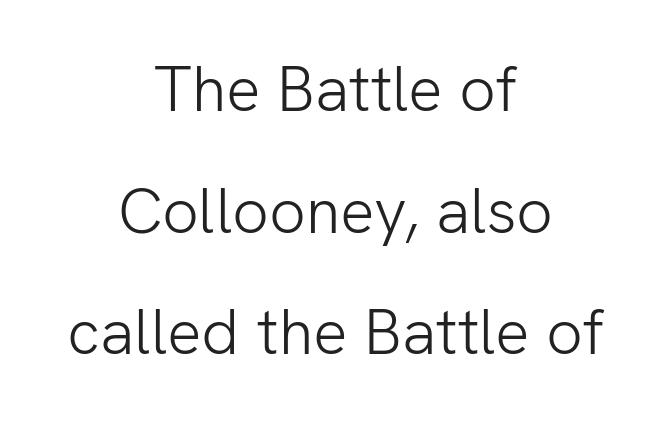
The image shows 64 px light sans-serif type, upright; set centered, loose line spacing (1.9x), normal letter spacing, not underlined; low stroke contrast and a medium x-height.
